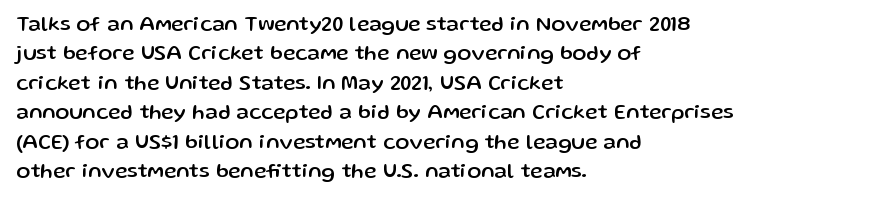
{"italic": "no", "underline": "no", "align": "left", "line_spacing": "normal", "line_spacing_ratio": 1.4, "letter_spacing": "normal", "letter_spacing_em": 0.0, "glyph_px": 21}
